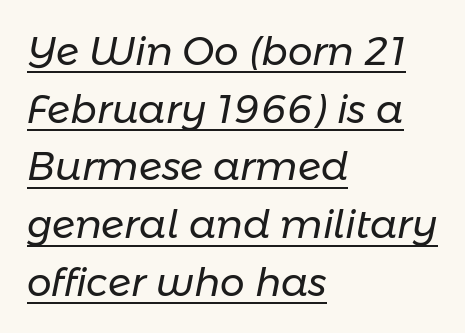
{"italic": "yes", "lean": "right", "slant_degrees": 11, "bold": "no", "weight": "regular", "width": "normal", "stroke_contrast": "low", "x_height": "medium", "monospaced": "no", "underline": "yes", "align": "left", "line_spacing": "normal", "line_spacing_ratio": 1.48, "letter_spacing": "normal", "letter_spacing_em": 0.0, "glyph_px": 39}
